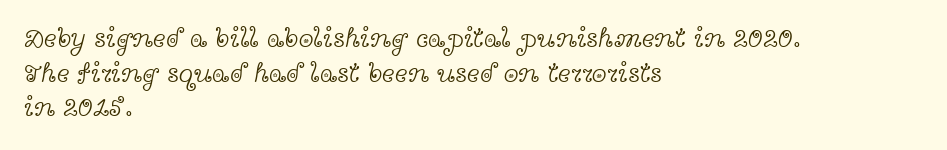
{"italic": "no", "bold": "no", "underline": "no", "align": "left", "line_spacing": "normal", "line_spacing_ratio": 1.28, "letter_spacing": "normal", "letter_spacing_em": 0.0, "glyph_px": 27}
